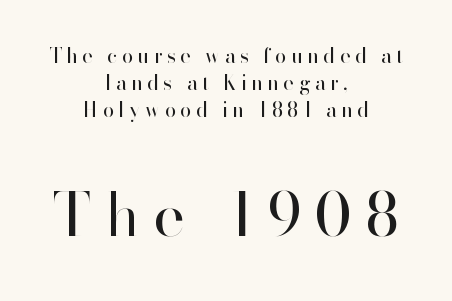
The image shows 60 px regular-weight sans-serif type, upright; set centered, normal line spacing (1.34x), unusually wide letter spacing (+0.23 em), not underlined; the second (bottom) block is 3.0x larger; high stroke contrast and a small x-height.
